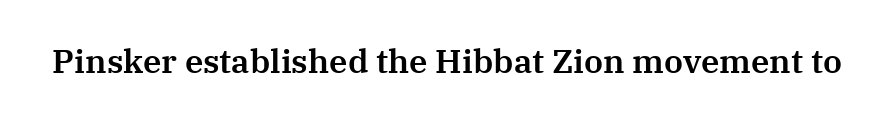
The baseline area is clear. The passage shown is typed in a proportional face where columns would drift. Unlike italic type, these characters show no tilt at all. What stands out about the letter spacing? Nothing — it is the standard amount. The passage shown is typeset with a serif family.
